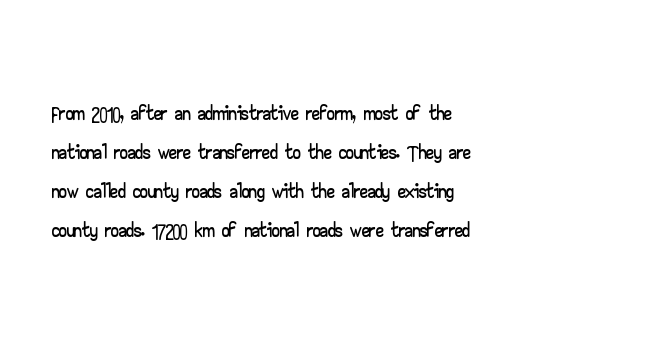
{"serif": "no", "italic": "no", "width": "wide", "stroke_contrast": "low", "x_height": "small", "monospaced": "no", "underline": "no", "align": "left", "line_spacing": "normal", "line_spacing_ratio": 1.26, "letter_spacing": "normal", "letter_spacing_em": 0.0, "glyph_px": 31}
